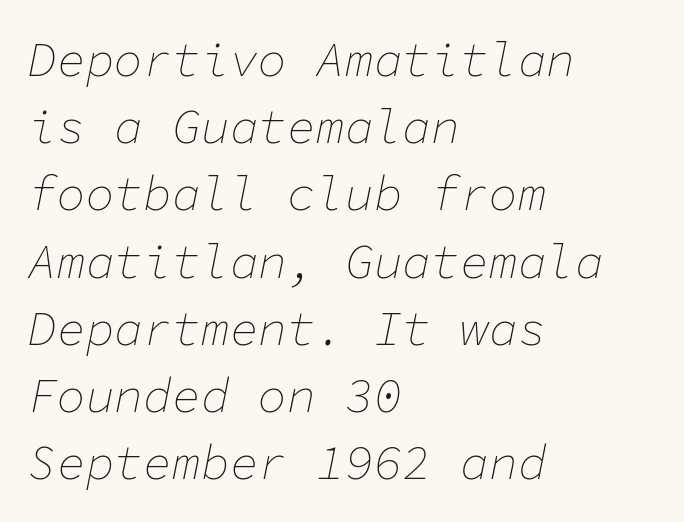
No extra ink here — the face is not bold. The space between consecutive lines is moderate. Underlining? Definitely not there. Look at the tracking — it's just the regular setting, nothing added. If you drew a ruler down the left edge, every line would touch it. The typography opts for an oblique posture over an upright one.
